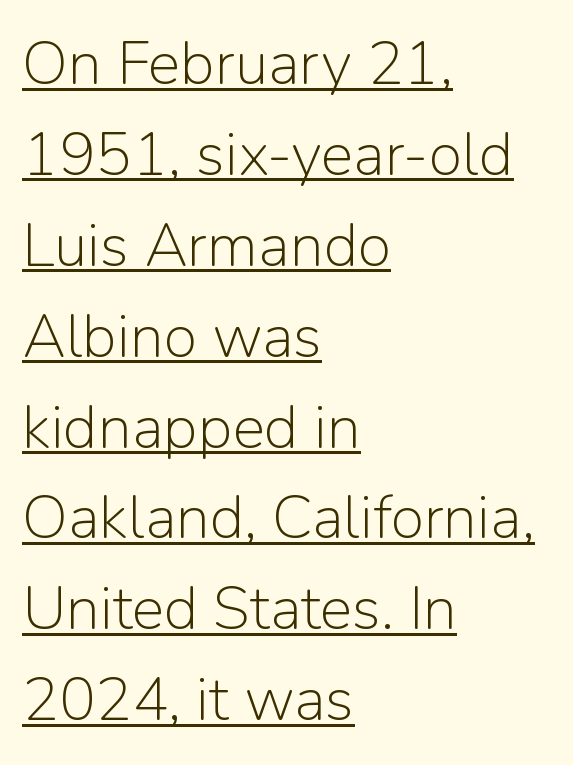
Q: Is the text bold? A: No.
Q: Is the text italic (slanted)? A: No, it is upright.
Q: Is the typeface a serif or a sans-serif typeface? A: Sans-serif.
Q: Is the text underlined? A: Yes.
Q: How is the paragraph aligned? A: Left-aligned.
Q: Is the spacing between letters normal or unusually wide? A: Normal.
Q: Is the spacing between lines tight, normal or loose? A: Normal.
Q: Width (condensed, normal, or wide)? A: Normal.
Q: Stroke contrast? A: Low.
Q: x-height? A: Medium.
Q: Monospaced? A: No.
